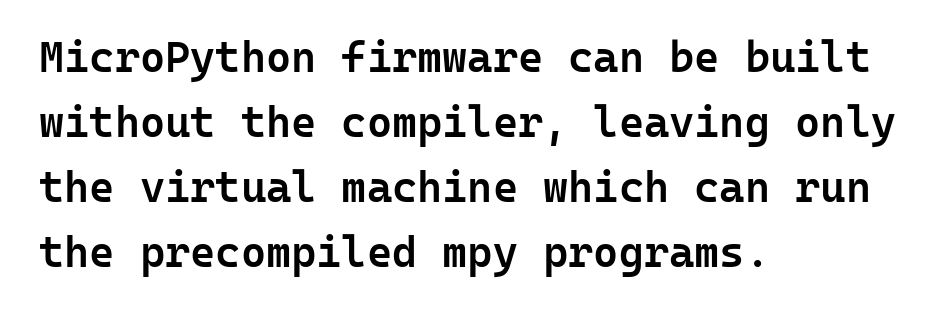
The image shows 43 px semibold sans-serif type, upright, monospaced; set left-aligned, normal line spacing (1.51x), normal letter spacing, not underlined; low stroke contrast and a medium x-height.
